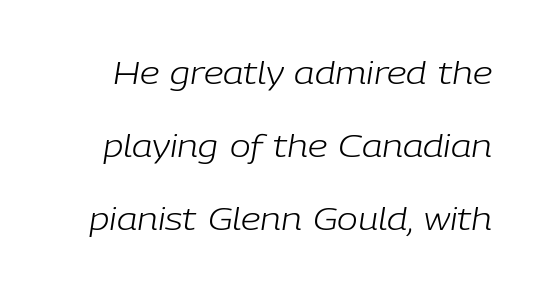
{"italic": "yes", "lean": "right", "slant_degrees": 9, "bold": "no", "weight": "light", "width": "normal", "stroke_contrast": "low", "x_height": "medium", "monospaced": "no", "underline": "no", "line_spacing": "loose", "line_spacing_ratio": 2.35, "letter_spacing": "normal", "letter_spacing_em": 0.0, "glyph_px": 31}
